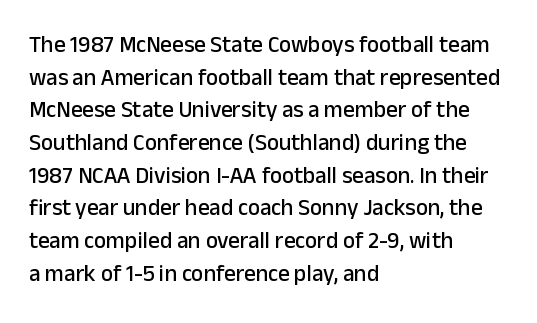
Q: Is the text italic (slanted)? A: No, it is upright.
Q: Is the text underlined? A: No.
Q: How is the paragraph aligned? A: Left-aligned.
Q: Is the spacing between letters normal or unusually wide? A: Normal.
Q: Is the spacing between lines tight, normal or loose? A: Normal.
